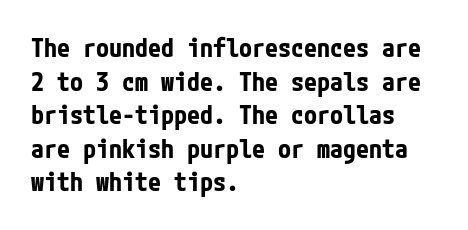
The image shows 26 px bold type, upright; set left-aligned, normal line spacing (1.29x), normal letter spacing, not underlined.
